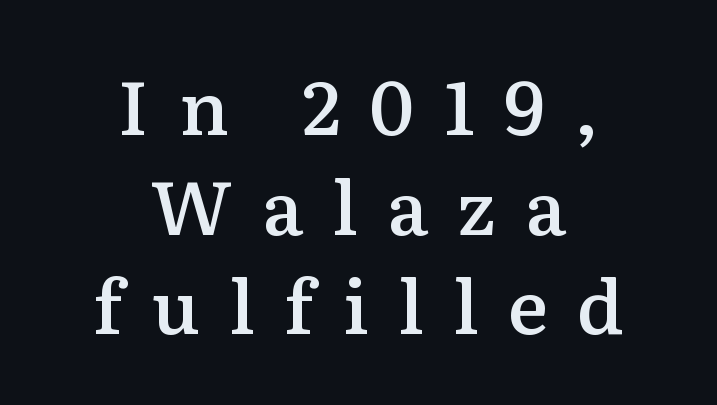
The image shows 75 px semibold serif type, upright; set centered, normal line spacing (1.33x), unusually wide letter spacing (+0.39 em), not underlined; medium stroke contrast and a medium x-height.
